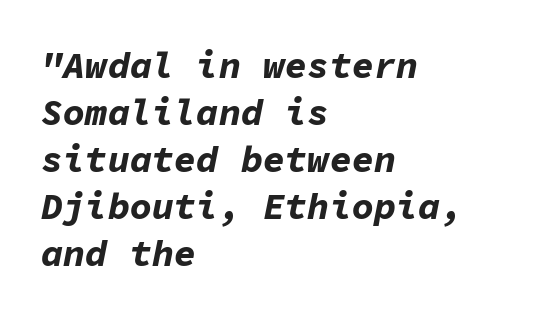
Q: Is the text bold? A: Yes.
Q: Is the text italic (slanted)? A: Yes, it leans right by about 11 degrees.
Q: Is the text underlined? A: No.
Q: How is the paragraph aligned? A: Left-aligned.
Q: Is the spacing between letters normal or unusually wide? A: Normal.
Q: Is the spacing between lines tight, normal or loose? A: Normal.
Q: Width (condensed, normal, or wide)? A: Normal.
Q: Stroke contrast? A: Low.
Q: x-height? A: Medium.
Q: Monospaced? A: Yes.
